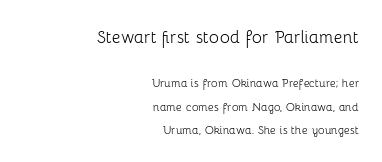
Q: Is the text bold? A: No.
Q: Is the text italic (slanted)? A: No, it is upright.
Q: Is the text underlined? A: No.
Q: How is the paragraph aligned? A: Right-aligned.
Q: Is the spacing between letters normal or unusually wide? A: Normal.
Q: Is the spacing between lines tight, normal or loose? A: Normal.
Q: Which block of text is set in a larger size, the first (top) or the second (bottom)? A: The first (top) one.
